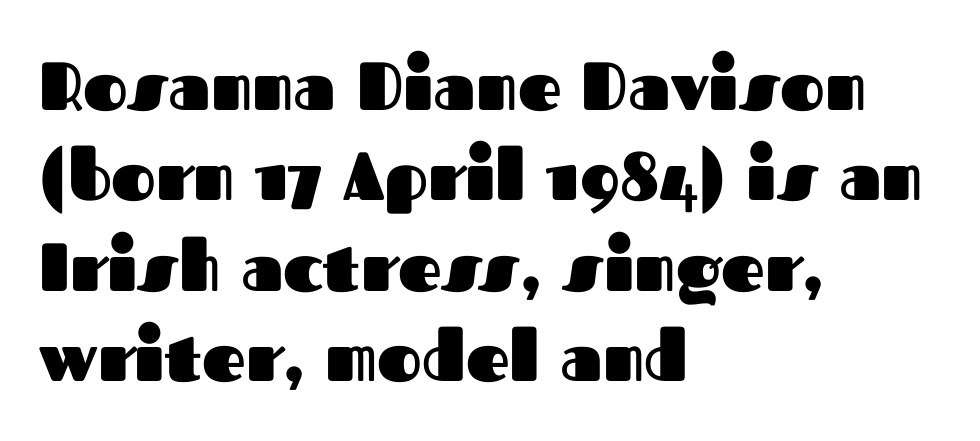
{"serif": "no", "italic": "no", "bold": "yes", "weight": "heavy", "width": "normal", "stroke_contrast": "medium", "x_height": "medium", "monospaced": "no", "underline": "no", "align": "left", "line_spacing": "normal", "line_spacing_ratio": 1.33, "letter_spacing": "normal", "letter_spacing_em": 0.0, "glyph_px": 68}
